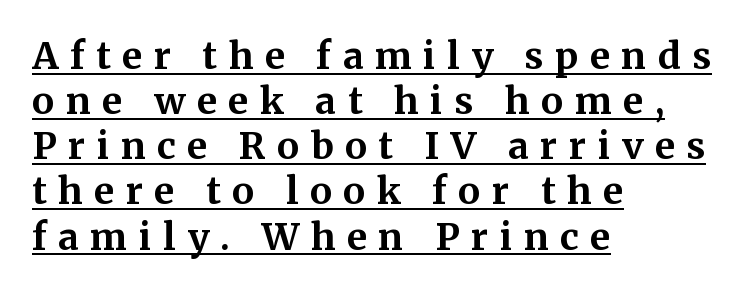
{"serif": "yes", "italic": "no", "bold": "yes", "weight": "bold", "width": "normal", "stroke_contrast": "medium", "x_height": "medium", "monospaced": "no", "underline": "yes", "align": "left", "line_spacing_ratio": 1.22, "letter_spacing": "wide", "letter_spacing_em": 0.31, "glyph_px": 37}
